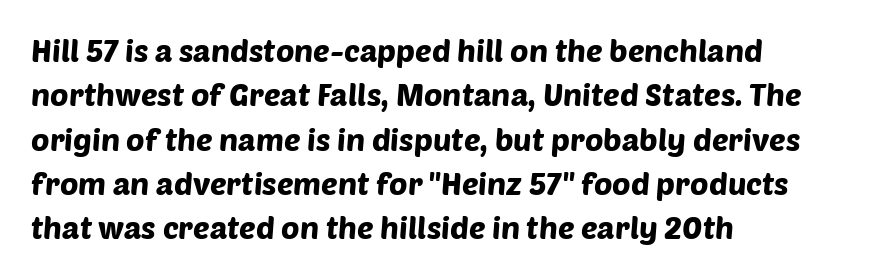
Does extra space separate the letters? No, they use regular spacing. Caption: multi-line text, flush left, ragged right. Here the designer chose a conventional face with non-uniform glyph widths. Anything drawn beneath the words? Only blank space. Serif or sans? Sans — the stroke terminals are bare. Compared with typical paragraphs, the rows here are spaced about the same.
